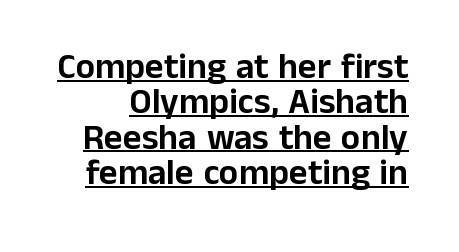
{"serif": "no", "italic": "no", "width": "normal", "stroke_contrast": "low", "x_height": "medium", "monospaced": "no", "underline": "yes", "line_spacing": "tight", "line_spacing_ratio": 0.98, "letter_spacing": "normal", "letter_spacing_em": 0.0, "glyph_px": 36}
